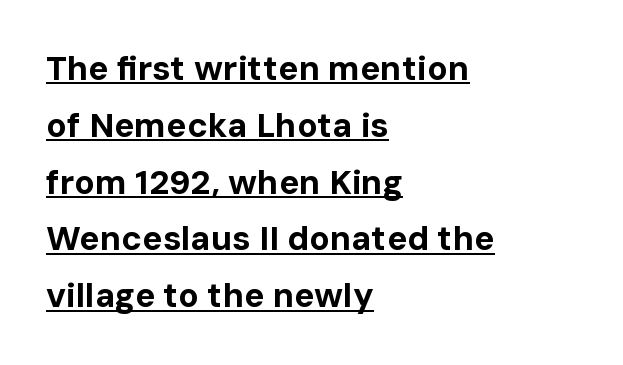
Q: Is the text bold? A: Yes.
Q: Is the text italic (slanted)? A: No, it is upright.
Q: Is the typeface a serif or a sans-serif typeface? A: Sans-serif.
Q: Is the text underlined? A: Yes.
Q: How is the paragraph aligned? A: Left-aligned.
Q: Is the spacing between letters normal or unusually wide? A: Normal.
Q: Is the spacing between lines tight, normal or loose? A: Normal.
Q: Width (condensed, normal, or wide)? A: Normal.
Q: Stroke contrast? A: Low.
Q: x-height? A: Medium.
Q: Monospaced? A: No.
